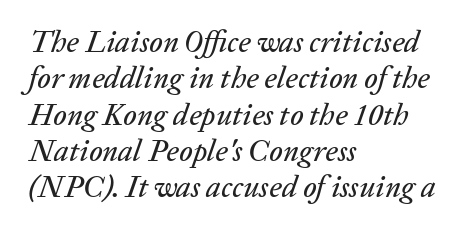
{"italic": "yes", "lean": "right", "slant_degrees": 20, "width": "normal", "stroke_contrast": "low", "x_height": "medium", "monospaced": "no", "underline": "no", "align": "left", "line_spacing_ratio": 1.21, "letter_spacing": "normal", "letter_spacing_em": 0.0, "glyph_px": 30}
